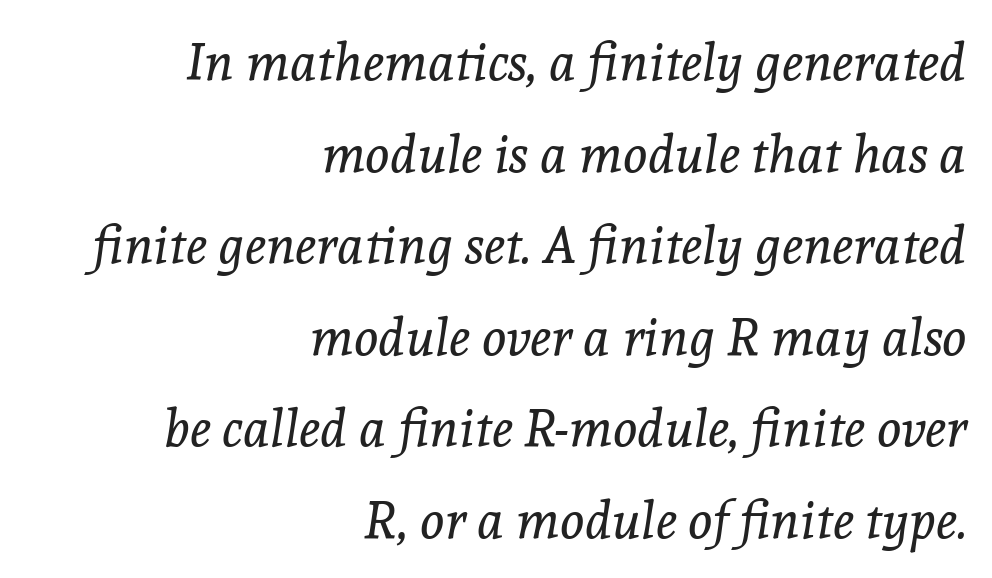
Q: Is the text bold? A: No.
Q: Is the text italic (slanted)? A: Yes, it leans right by about 8 degrees.
Q: Is the typeface a serif or a sans-serif typeface? A: Serif.
Q: Is the text underlined? A: No.
Q: How is the paragraph aligned? A: Right-aligned.
Q: Is the spacing between letters normal or unusually wide? A: Normal.
Q: Width (condensed, normal, or wide)? A: Normal.
Q: x-height? A: Medium.
Q: Monospaced? A: No.
